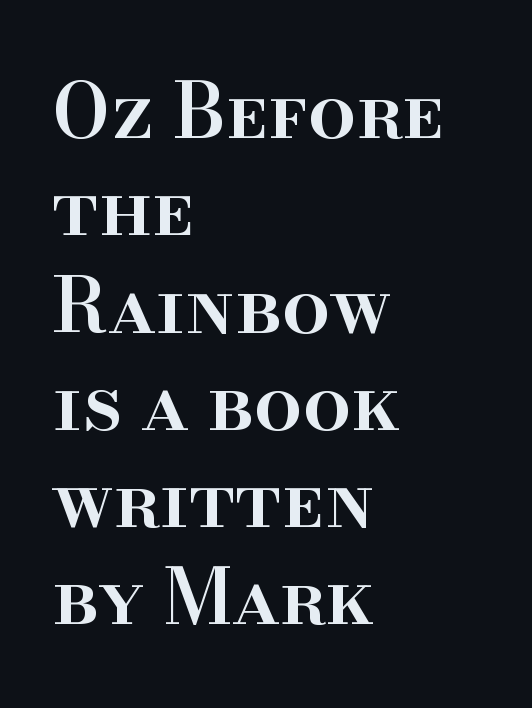
Type style note: has serifs. Vertical spacing — default. The lines in this sample share a left origin and differ only in where they stop. Just letters on the line, the space beneath them empty. There is no visible air inserted between adjacent glyphs.
